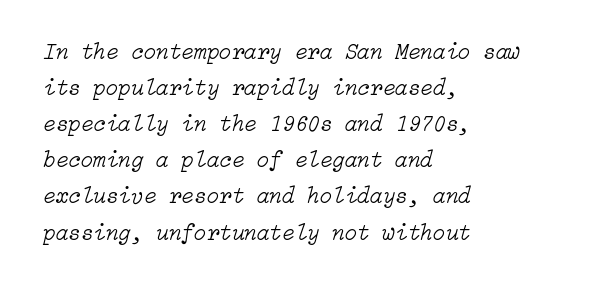
{"italic": "yes", "lean": "right", "slant_degrees": 15, "bold": "no", "underline": "no", "align": "left", "line_spacing": "normal", "line_spacing_ratio": 1.57, "letter_spacing": "normal", "letter_spacing_em": 0.0, "glyph_px": 23}
